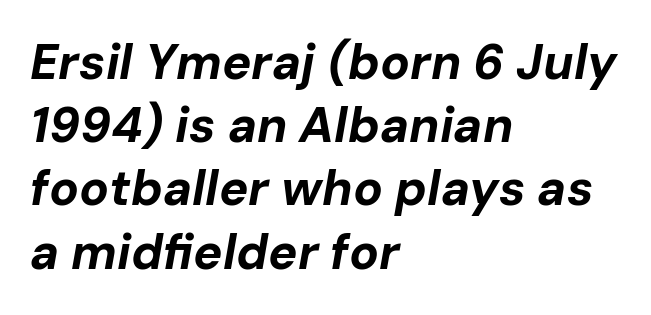
The image shows 49 px bold type, italic (leaning right); set left-aligned, normal line spacing (1.29x), normal letter spacing, not underlined; low stroke contrast and a medium x-height.
